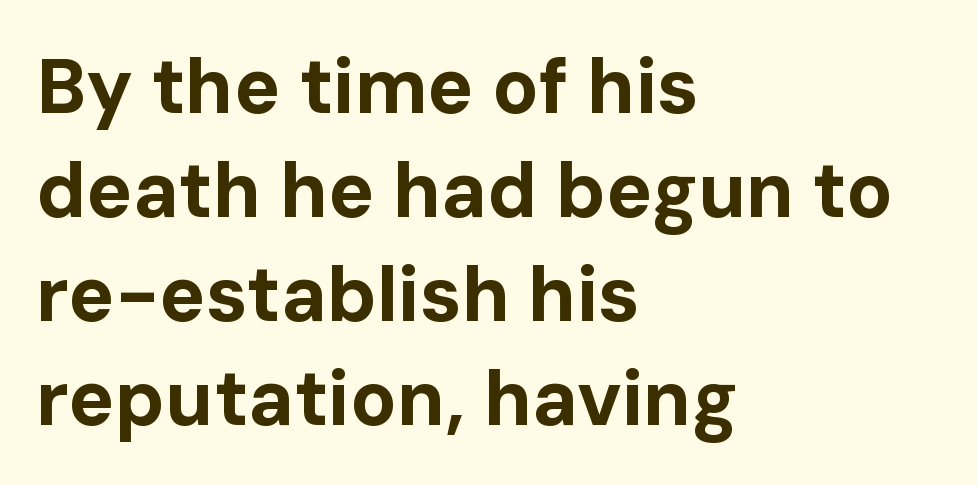
Note the varied advance widths — an 'i' is clearly narrower than an 'm'. You could call the tracking neutral — neither tight nor loose. Examine the stroke ends and you'll find no serifs. In terms of weight, the rendering is a true, heavy bold. Reading down the block, your eye returns to a fixed left position each line. The words here are not underlined.
